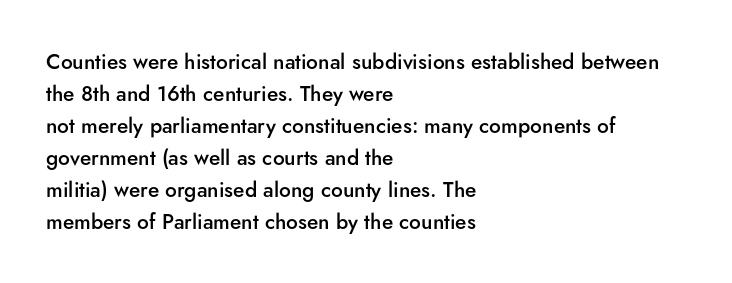
Q: Is the text bold? A: Semi-bold.
Q: Is the text italic (slanted)? A: No, it is upright.
Q: Is the text underlined? A: No.
Q: How is the paragraph aligned? A: Left-aligned.
Q: Is the spacing between letters normal or unusually wide? A: Normal.
Q: Is the spacing between lines tight, normal or loose? A: Normal.
